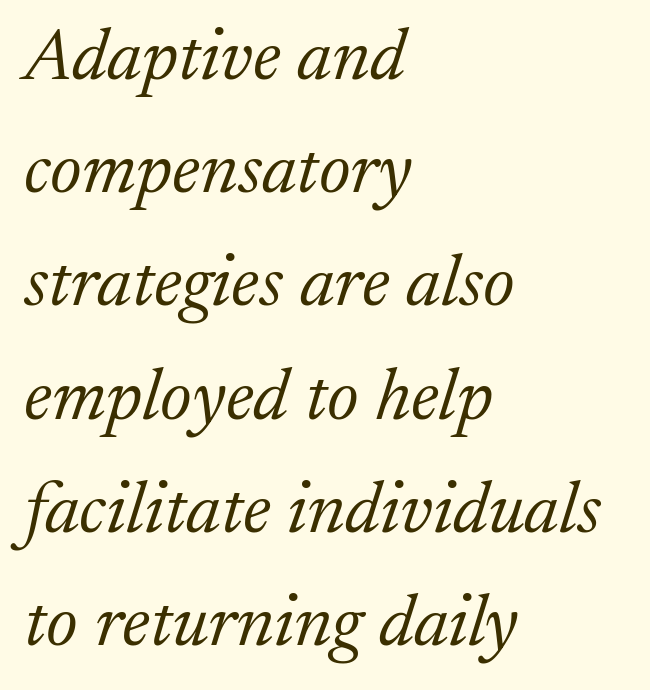
{"serif": "yes", "italic": "yes", "lean": "right", "slant_degrees": 17, "bold": "no", "weight": "light", "width": "normal", "stroke_contrast": "low", "x_height": "medium", "monospaced": "no", "underline": "no", "align": "left", "line_spacing": "normal", "line_spacing_ratio": 1.53, "letter_spacing": "normal", "letter_spacing_em": 0.0, "glyph_px": 74}
